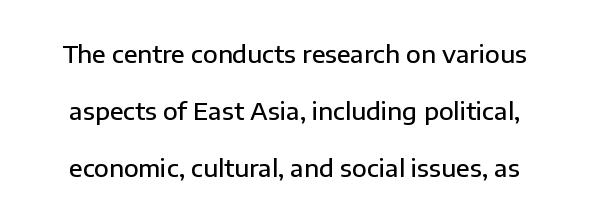
There is no visible air inserted between adjacent glyphs. Weight: semibold (demi). You can tell it's not italic because the verticals are truly vertical. The glyphs are unaccompanied by any horizontal stroke below them. Students, observe: this is what heavily led, spacious text looks like.
